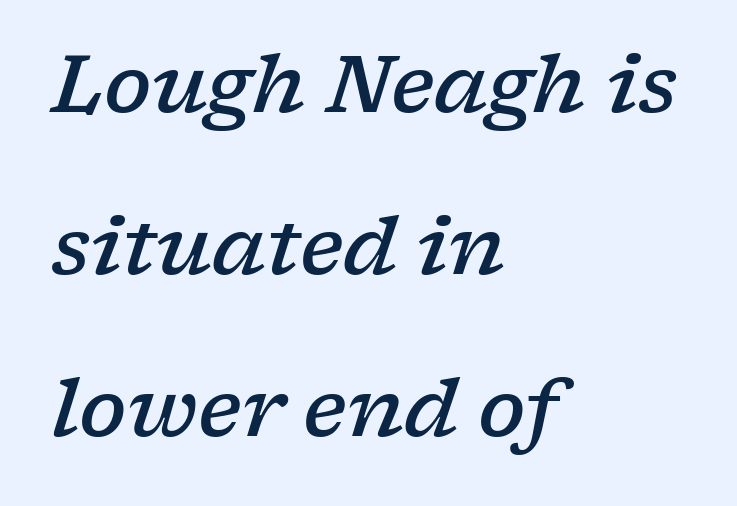
The lines in this sample share a left origin and differ only in where they stop. Weight check: semibold — heavier than regular, not quite bold. Anything drawn beneath the words? Only blank space. The leading is generous, giving the passage an open texture. Do the characters align in a grid? No, the font is proportional.
